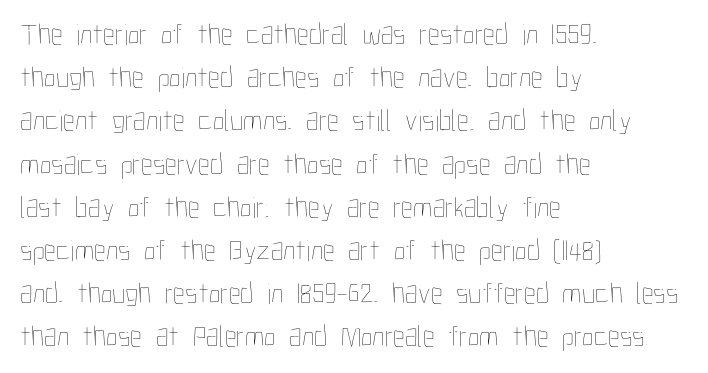
Q: Is the text bold? A: No.
Q: Is the text italic (slanted)? A: No, it is upright.
Q: Is the text underlined? A: No.
Q: How is the paragraph aligned? A: Left-aligned.
Q: Is the spacing between letters normal or unusually wide? A: Normal.
Q: Is the spacing between lines tight, normal or loose? A: Normal.
Q: Width (condensed, normal, or wide)? A: Condensed.
Q: Stroke contrast? A: Low.
Q: x-height? A: Medium.
Q: Monospaced? A: No.
